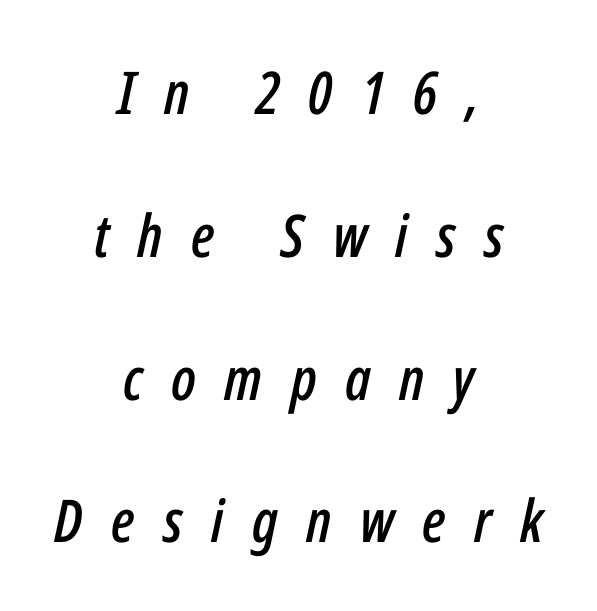
The image shows 59 px condensed type, italic (leaning right); set centered, loose line spacing (2.42x), unusually wide letter spacing (+0.48 em), not underlined; low stroke contrast and a medium x-height.
